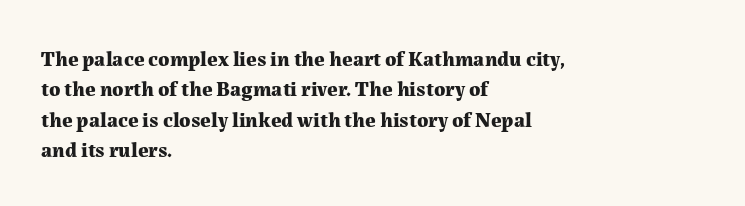
Q: Is the text bold? A: Yes.
Q: Is the text italic (slanted)? A: No, it is upright.
Q: Is the text underlined? A: No.
Q: How is the paragraph aligned? A: Left-aligned.
Q: Is the spacing between letters normal or unusually wide? A: Normal.
Q: Is the spacing between lines tight, normal or loose? A: Normal.
